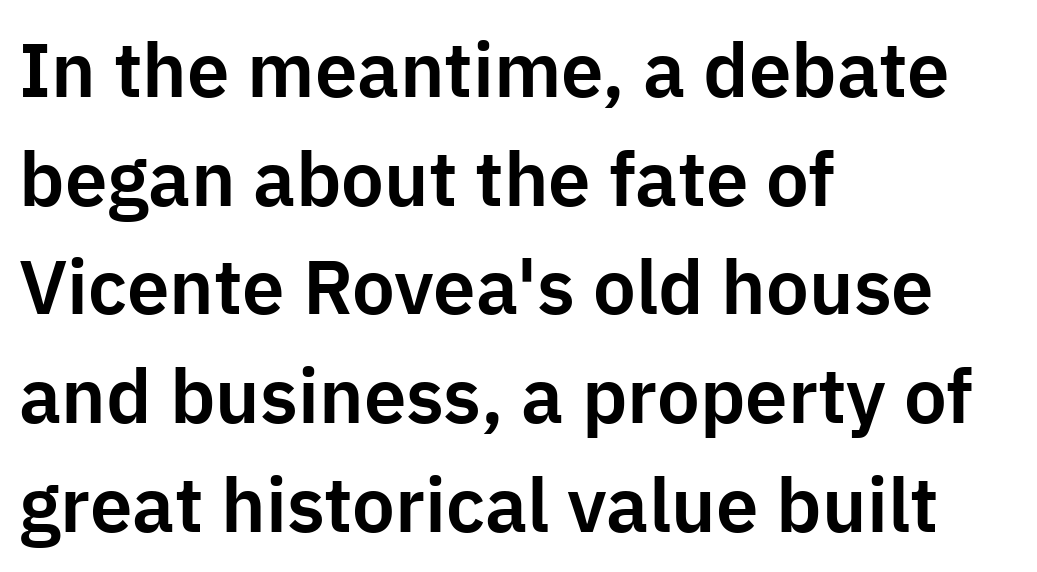
The image shows 76 px sans-serif type, upright; set left-aligned, normal line spacing (1.43x), normal letter spacing, not underlined; low stroke contrast and a medium x-height.
